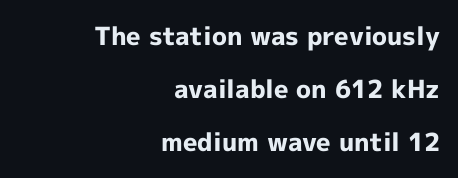
The image shows 25 px bold type, upright; set right-aligned, loose line spacing (2.13x), normal letter spacing, not underlined.
